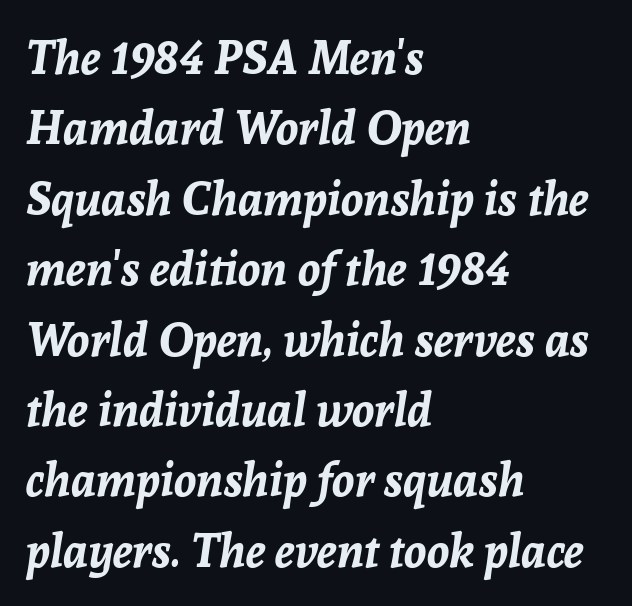
Q: Is the text bold? A: Yes.
Q: Is the text italic (slanted)? A: Yes, it leans right by about 8 degrees.
Q: Is the text underlined? A: No.
Q: How is the paragraph aligned? A: Left-aligned.
Q: Is the spacing between letters normal or unusually wide? A: Normal.
Q: Is the spacing between lines tight, normal or loose? A: Normal.
Q: Width (condensed, normal, or wide)? A: Normal.
Q: Stroke contrast? A: Low.
Q: x-height? A: Medium.
Q: Monospaced? A: No.
